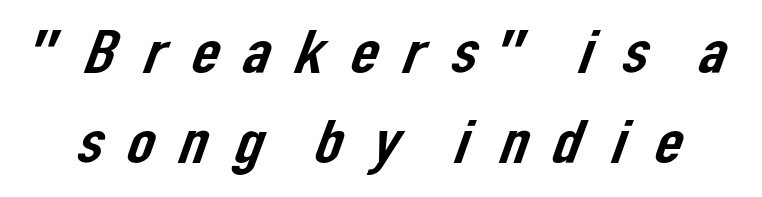
Q: Is the typeface a serif or a sans-serif typeface? A: Sans-serif.
Q: Is the text underlined? A: No.
Q: Is the spacing between letters normal or unusually wide? A: Unusually wide.
Q: Is the spacing between lines tight, normal or loose? A: Normal.
Q: Width (condensed, normal, or wide)? A: Normal.
Q: Stroke contrast? A: Low.
Q: x-height? A: Medium.
Q: Monospaced? A: No.
